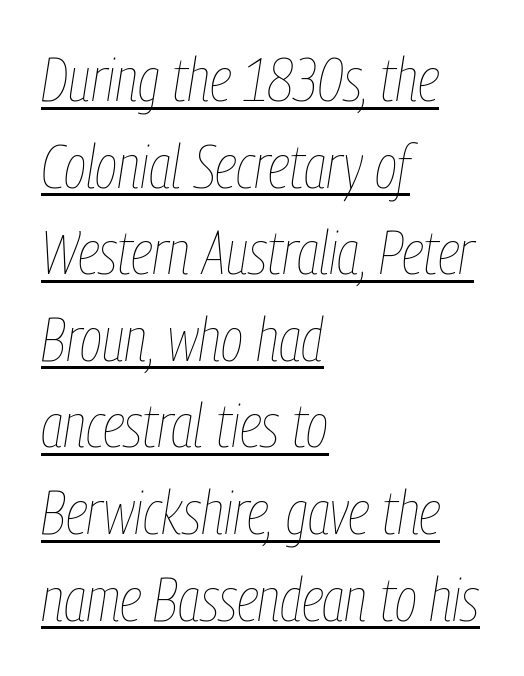
The image shows 61 px thin, condensed type, italic (leaning right); set left-aligned, normal line spacing (1.42x), normal letter spacing, underlined; low stroke contrast and a medium x-height.
